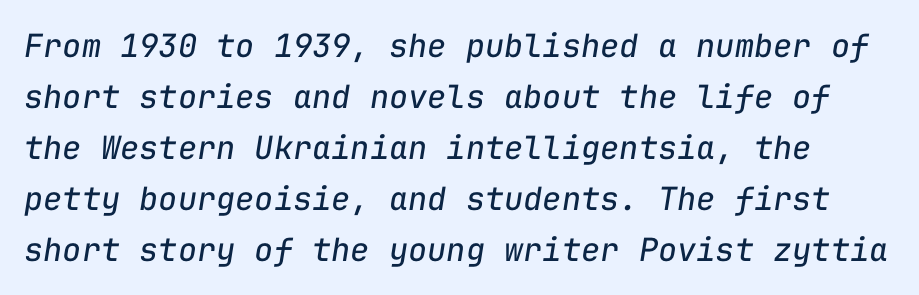
The image shows 32 px regular-weight type, italic (leaning right), monospaced; set normal line spacing (1.59x), normal letter spacing, not underlined; low stroke contrast and a medium x-height.
